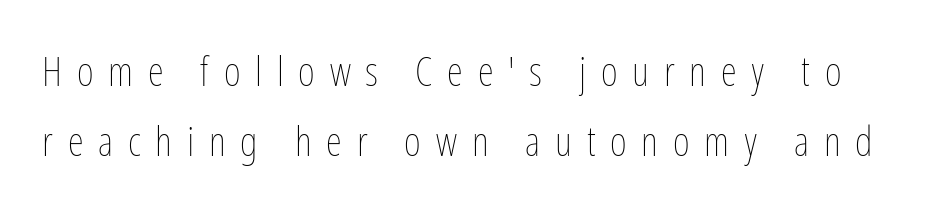
Q: Is the text bold? A: No.
Q: Is the text italic (slanted)? A: No, it is upright.
Q: Is the text underlined? A: No.
Q: Is the spacing between letters normal or unusually wide? A: Unusually wide.
Q: Is the spacing between lines tight, normal or loose? A: Normal.
Q: Width (condensed, normal, or wide)? A: Condensed.
Q: Stroke contrast? A: Low.
Q: x-height? A: Medium.
Q: Monospaced? A: No.
